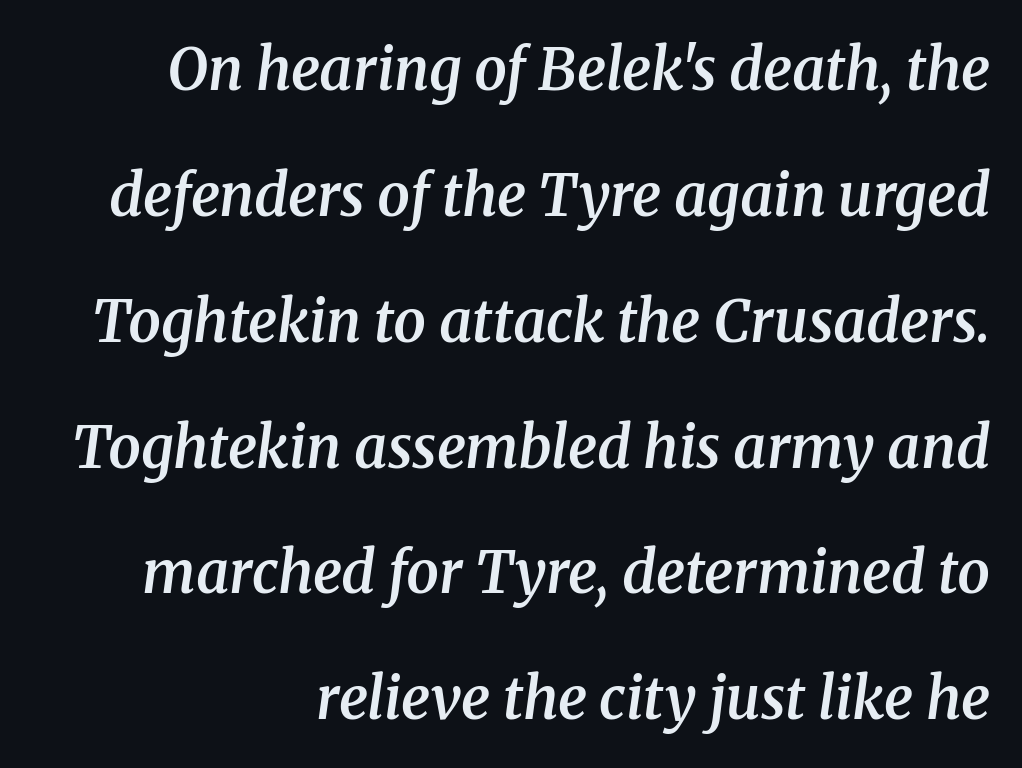
Q: Is the text bold? A: Semi-bold.
Q: Is the text italic (slanted)? A: Yes, it leans right by about 8 degrees.
Q: Is the typeface a serif or a sans-serif typeface? A: Serif.
Q: Is the text underlined? A: No.
Q: How is the paragraph aligned? A: Right-aligned.
Q: Is the spacing between letters normal or unusually wide? A: Normal.
Q: Is the spacing between lines tight, normal or loose? A: Loose.
Q: Width (condensed, normal, or wide)? A: Normal.
Q: Stroke contrast? A: Medium.
Q: x-height? A: Medium.
Q: Monospaced? A: No.
